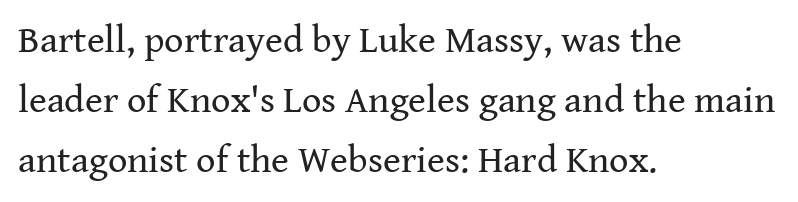
The image shows 38 px regular-weight serif type, upright; set left-aligned, normal line spacing (1.58x), normal letter spacing, not underlined; medium stroke contrast and a medium x-height.
